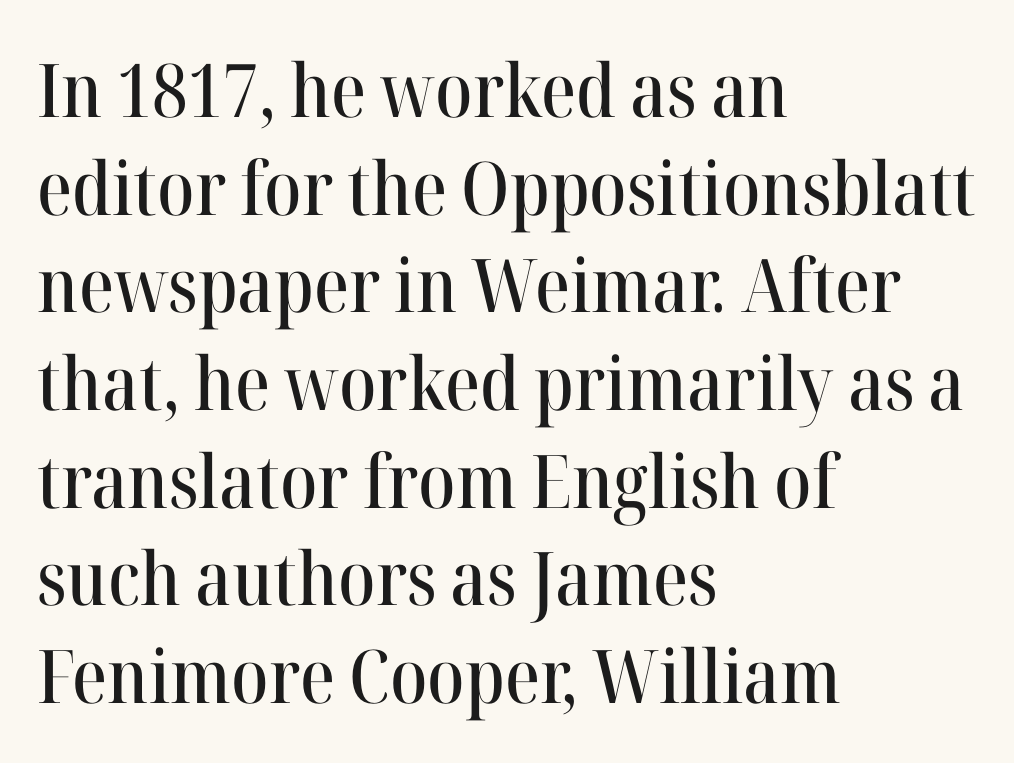
The rendering uses natural spacing where letterforms have individual widths. Here the glyphs are tracked normally, forming tight word shapes. What kind of face is this? One with serifs. Nope, not italic — everything's standing straight. The designer left line spacing at the default. The passage shown is not underscored anywhere.
